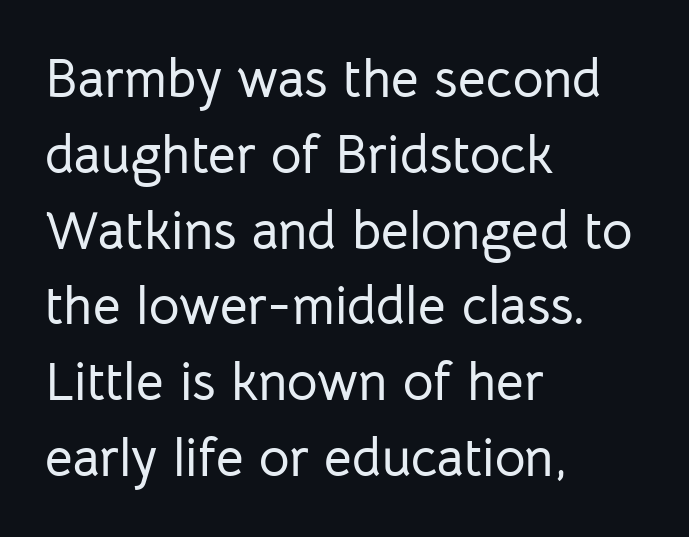
{"serif": "no", "italic": "no", "width": "normal", "stroke_contrast": "low", "x_height": "medium", "monospaced": "no", "underline": "no", "align": "left", "line_spacing": "normal", "line_spacing_ratio": 1.43, "letter_spacing": "normal", "letter_spacing_em": 0.0, "glyph_px": 53}
